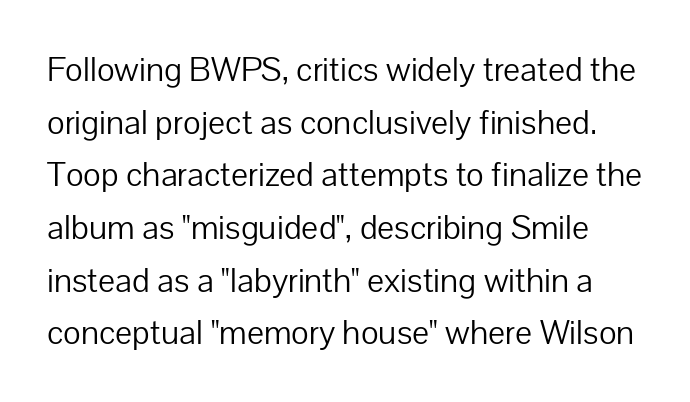
Q: Is the text bold? A: No.
Q: Is the text italic (slanted)? A: No, it is upright.
Q: Is the typeface a serif or a sans-serif typeface? A: Sans-serif.
Q: Is the text underlined? A: No.
Q: Is the spacing between letters normal or unusually wide? A: Normal.
Q: Is the spacing between lines tight, normal or loose? A: Normal.
Q: Width (condensed, normal, or wide)? A: Normal.
Q: Stroke contrast? A: Low.
Q: x-height? A: Medium.
Q: Monospaced? A: No.
